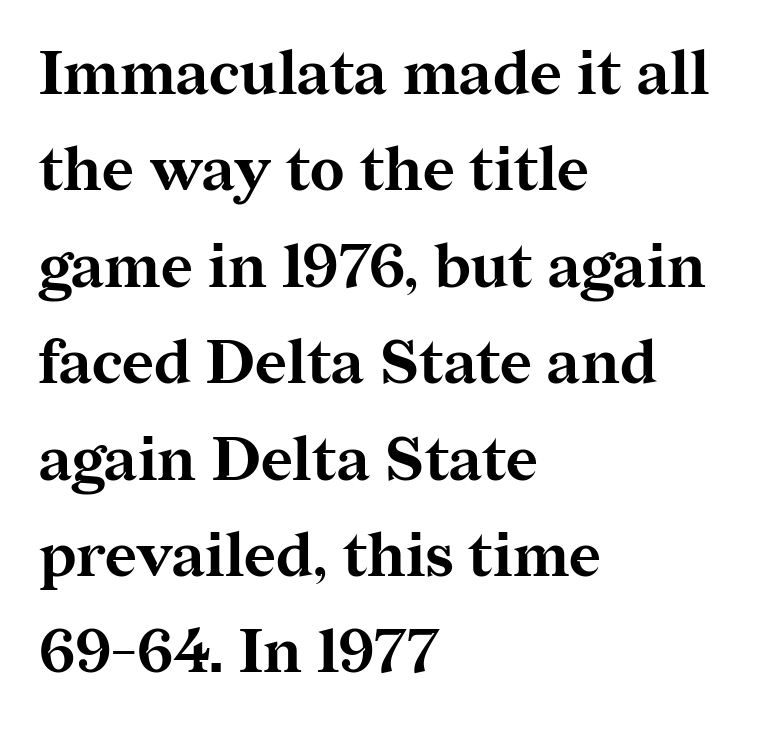
Type without underlining. The font's upright variant was chosen for this text. Does the weight exceed regular? Yes, all the way to bold. Varying glyph widths throughout — classic text-font behaviour. Notice how the passage keeps a crisp vertical edge on the left only.
